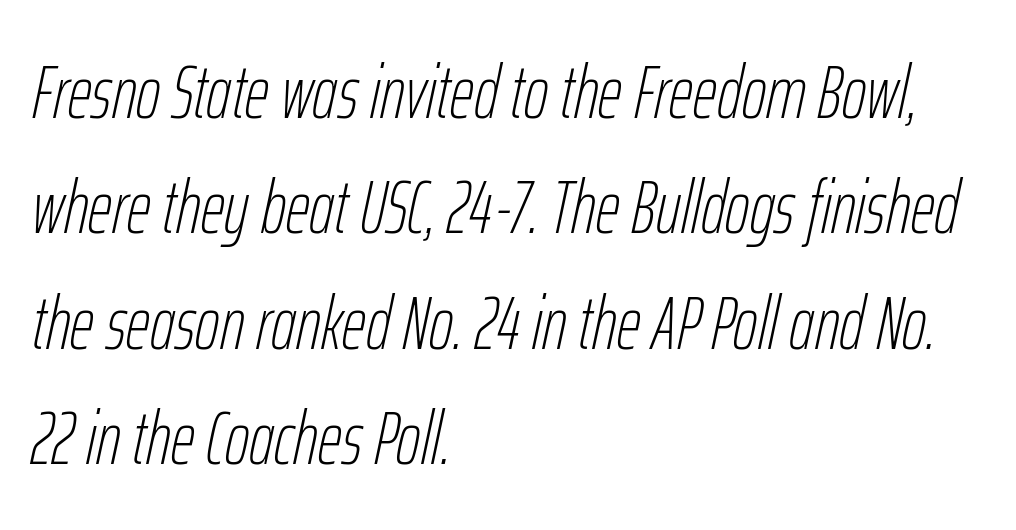
Q: Is the text bold? A: No.
Q: Is the text italic (slanted)? A: Yes, it leans right by about 12 degrees.
Q: Is the text underlined? A: No.
Q: How is the paragraph aligned? A: Left-aligned.
Q: Is the spacing between letters normal or unusually wide? A: Normal.
Q: Is the spacing between lines tight, normal or loose? A: Normal.
Q: Width (condensed, normal, or wide)? A: Condensed.
Q: Stroke contrast? A: Low.
Q: x-height? A: Medium.
Q: Monospaced? A: No.
